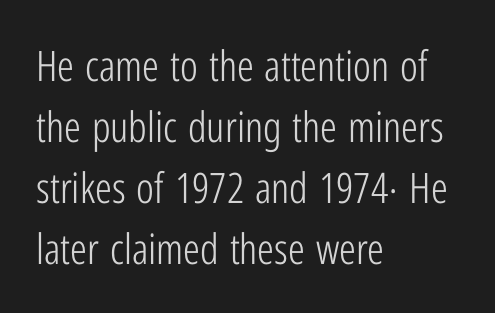
{"serif": "no", "italic": "no", "bold": "no", "weight": "light", "width": "condensed", "stroke_contrast": "low", "x_height": "medium", "monospaced": "no", "underline": "no", "align": "left", "line_spacing": "normal", "line_spacing_ratio": 1.45, "letter_spacing": "normal", "letter_spacing_em": 0.0, "glyph_px": 42}
